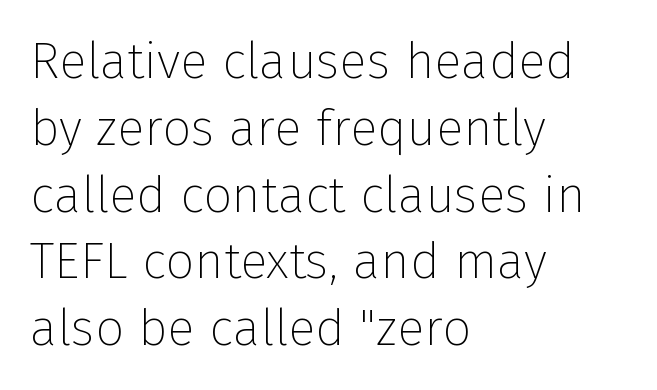
The image shows 51 px thin sans-serif type, upright; set left-aligned, normal line spacing (1.31x), normal letter spacing, not underlined; low stroke contrast and a medium x-height.
